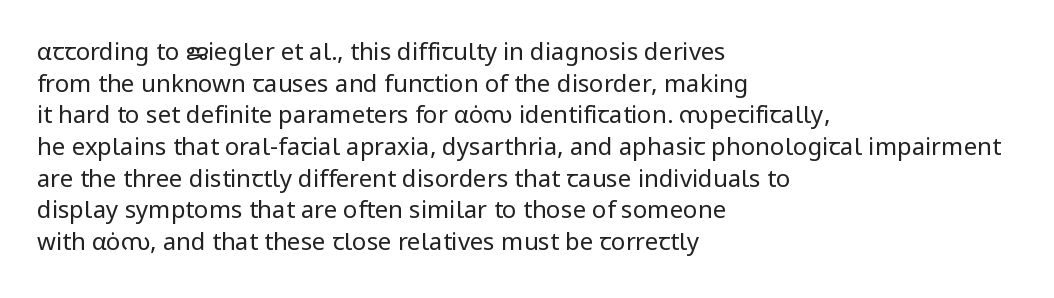
Leftover space on each line is placed entirely after the last word. The typesetting does not lean heavy: it is not bold. Honestly, the letter spacing is just normal — you wouldn't notice it. Underline: absent. If you drew a line through each stem, it would be perfectly vertical.
